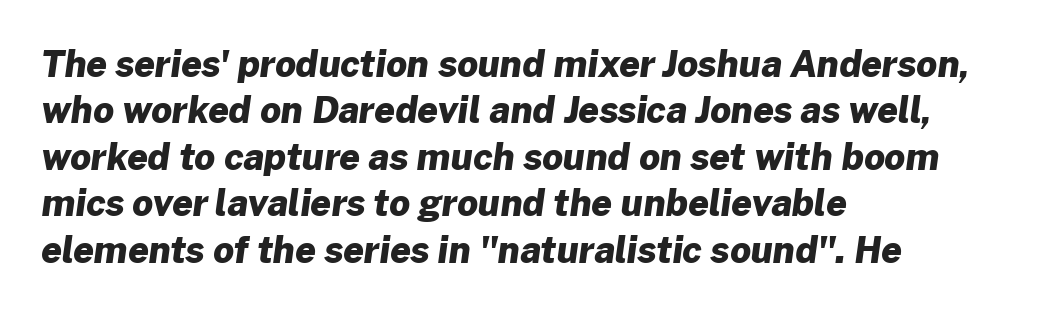
Q: Is the text bold? A: Yes.
Q: Is the typeface a serif or a sans-serif typeface? A: Sans-serif.
Q: Is the text underlined? A: No.
Q: How is the paragraph aligned? A: Left-aligned.
Q: Is the spacing between letters normal or unusually wide? A: Normal.
Q: Is the spacing between lines tight, normal or loose? A: Normal.
Q: Width (condensed, normal, or wide)? A: Normal.
Q: Stroke contrast? A: Low.
Q: x-height? A: Medium.
Q: Monospaced? A: No.
